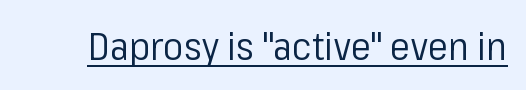
Check the space under the baseline: a stroke is drawn there. The face used here is proportionally spaced, like ordinary book or web type. The specimen reads as upright at a glance. The font is comparable to plain body text, perhaps lighter. The passage shown has conventional tracking throughout. Look at the bottom of the vertical strokes: they stop flat, with no serifs.
